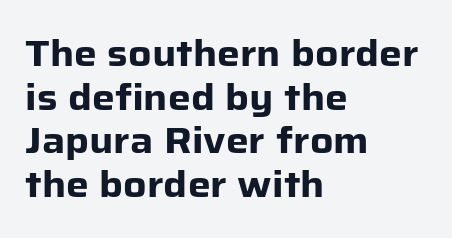
Q: Is the text bold? A: Yes.
Q: Is the text italic (slanted)? A: No, it is upright.
Q: Is the typeface a serif or a sans-serif typeface? A: Sans-serif.
Q: Is the text underlined? A: No.
Q: How is the paragraph aligned? A: Left-aligned.
Q: Is the spacing between letters normal or unusually wide? A: Normal.
Q: Width (condensed, normal, or wide)? A: Normal.
Q: Stroke contrast? A: Low.
Q: x-height? A: Medium.
Q: Monospaced? A: No.
